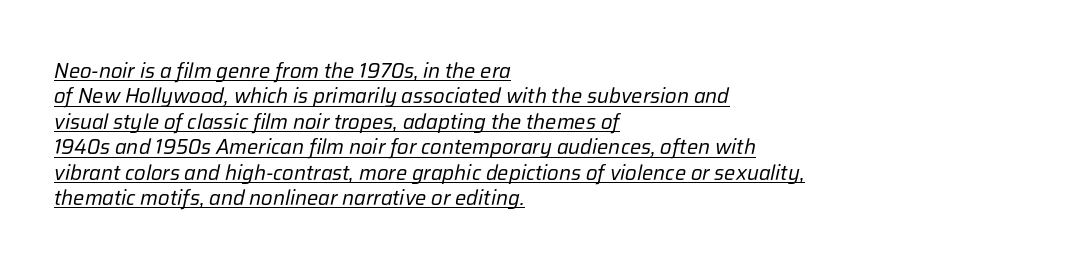
A typesetter would mark this as italic. The cut favours lightness, reaching ordinary text weight at its darkest. You could call the tracking neutral — neither tight nor loose. Line starts are locked; line ends wander.
